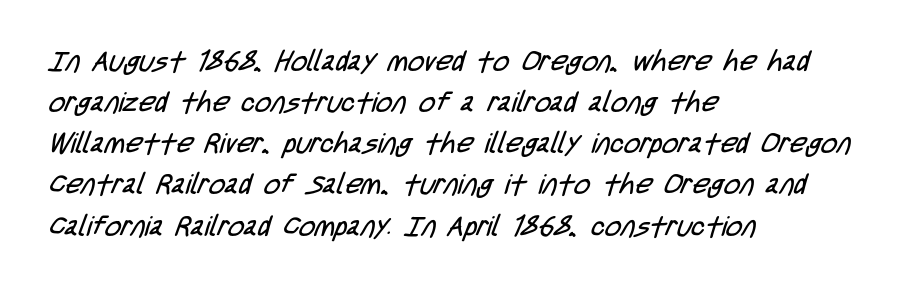
The image shows 28 px regular-weight, condensed sans-serif type; set left-aligned, normal line spacing (1.47x), normal letter spacing, not underlined; low stroke contrast and a large x-height.
